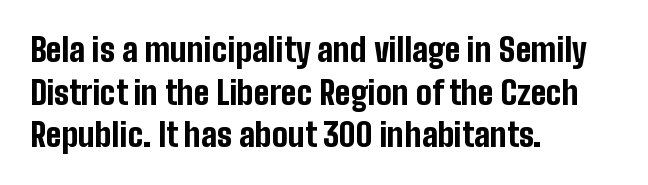
Q: Is the text bold? A: Yes.
Q: Is the text italic (slanted)? A: No, it is upright.
Q: Is the typeface a serif or a sans-serif typeface? A: Sans-serif.
Q: Is the text underlined? A: No.
Q: How is the paragraph aligned? A: Left-aligned.
Q: Is the spacing between letters normal or unusually wide? A: Normal.
Q: Is the spacing between lines tight, normal or loose? A: Normal.
Q: Width (condensed, normal, or wide)? A: Condensed.
Q: Stroke contrast? A: Low.
Q: x-height? A: Medium.
Q: Monospaced? A: No.
